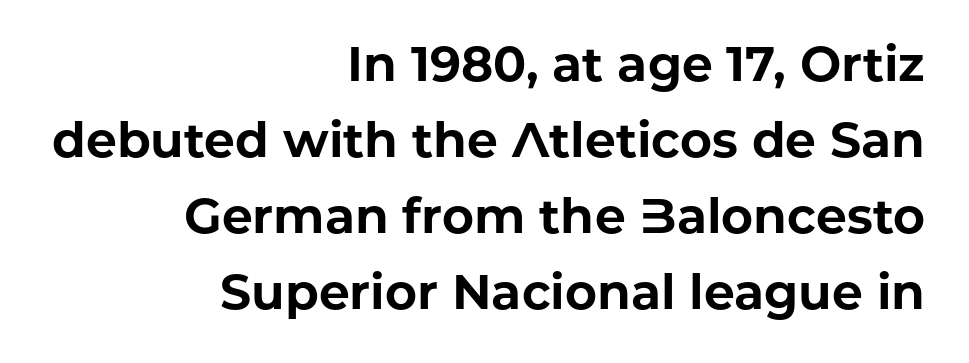
{"serif": "no", "italic": "no", "bold": "yes", "weight": "bold", "width": "normal", "stroke_contrast": "low", "x_height": "medium", "monospaced": "no", "underline": "no", "align": "right", "line_spacing": "normal", "line_spacing_ratio": 1.55, "letter_spacing": "normal", "letter_spacing_em": 0.0, "glyph_px": 49}
